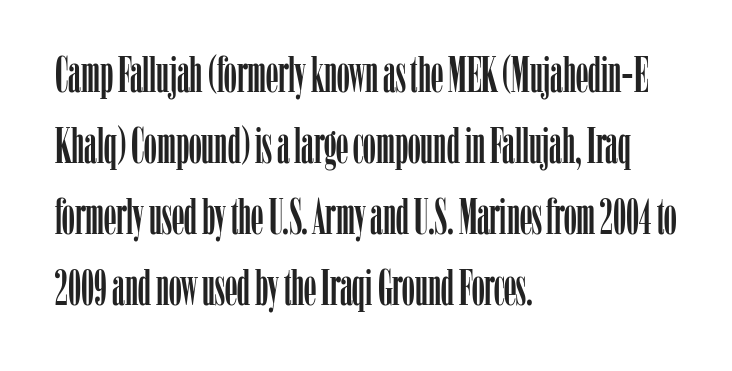
{"serif": "yes", "italic": "no", "width": "condensed", "stroke_contrast": "low", "x_height": "medium", "monospaced": "no", "underline": "no", "align": "left", "line_spacing": "normal", "line_spacing_ratio": 1.42, "letter_spacing": "normal", "letter_spacing_em": 0.0, "glyph_px": 50}
